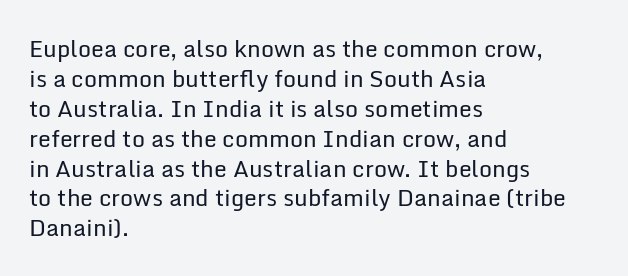
Q: Is the text bold? A: No.
Q: Is the text italic (slanted)? A: No, it is upright.
Q: Is the text underlined? A: No.
Q: How is the paragraph aligned? A: Left-aligned.
Q: Is the spacing between letters normal or unusually wide? A: Normal.
Q: Is the spacing between lines tight, normal or loose? A: Normal.
